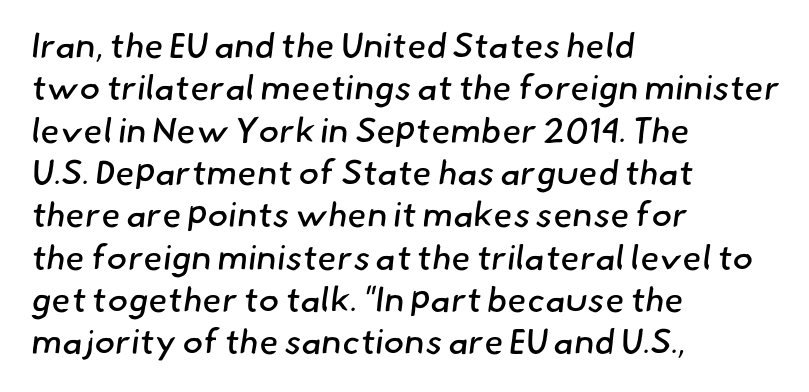
Q: Is the text bold? A: No.
Q: Is the typeface a serif or a sans-serif typeface? A: Sans-serif.
Q: Is the text underlined? A: No.
Q: How is the paragraph aligned? A: Left-aligned.
Q: Is the spacing between letters normal or unusually wide? A: Normal.
Q: Width (condensed, normal, or wide)? A: Normal.
Q: Stroke contrast? A: Low.
Q: x-height? A: Small.
Q: Monospaced? A: No.
